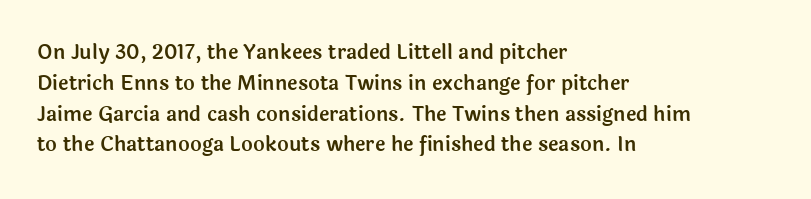
Q: Is the text italic (slanted)? A: No, it is upright.
Q: Is the text underlined? A: No.
Q: How is the paragraph aligned? A: Left-aligned.
Q: Is the spacing between letters normal or unusually wide? A: Normal.
Q: Is the spacing between lines tight, normal or loose? A: Normal.
